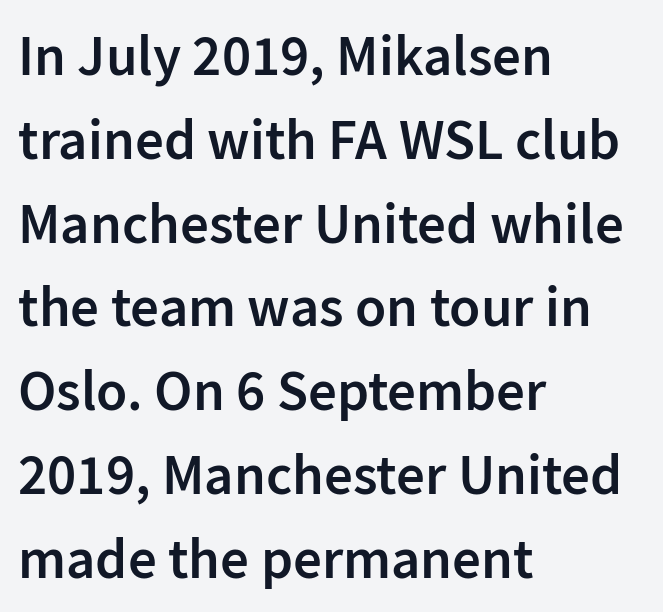
The image shows 57 px semibold sans-serif type, upright; set left-aligned, normal line spacing (1.47x), normal letter spacing, not underlined; low stroke contrast and a medium x-height.
